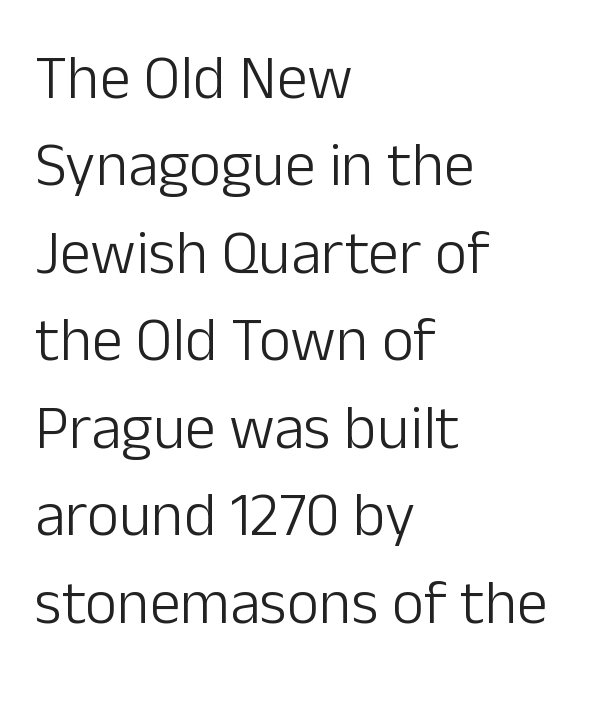
The image shows 62 px light sans-serif type, upright; set left-aligned, normal line spacing (1.41x), normal letter spacing, not underlined; low stroke contrast and a medium x-height.
